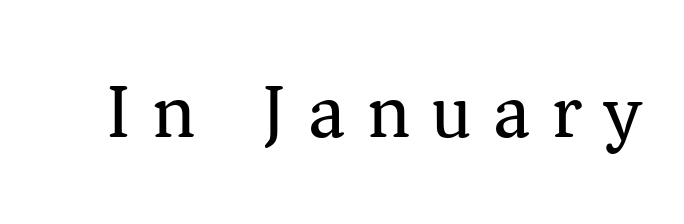
Nothing heavy about these letters — not bold at all. A typesetter would call this proportional, since set widths differ per character. You can tell it's not italic because the verticals are truly vertical. Does extra space separate the letters? Yes, quite a lot of it. Each letter's strokes conclude with small projecting serifs. The string is rendered with underlining switched off.
